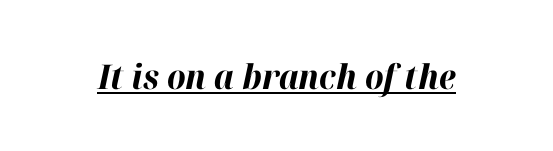
The rendering uses natural spacing where letterforms have individual widths. The text carries the slant typical of an italic or oblique font. You'd pick this weight for a headline — it's a proper bold. The words here are underlined. The face used here is rendered with its standard letterfit.
